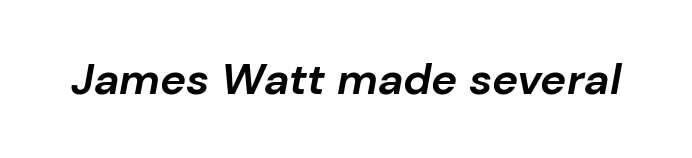
The image shows 44 px bold type, italic (leaning right); set normal letter spacing, not underlined; low stroke contrast and a medium x-height.
